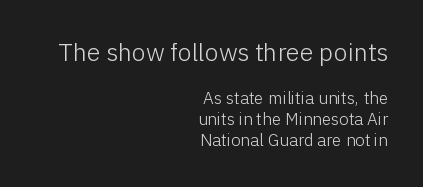
The image shows 25 px text type, upright; set right-aligned, line spacing 1.24x, normal letter spacing, not underlined; the first (top) block is 1.47x larger.
